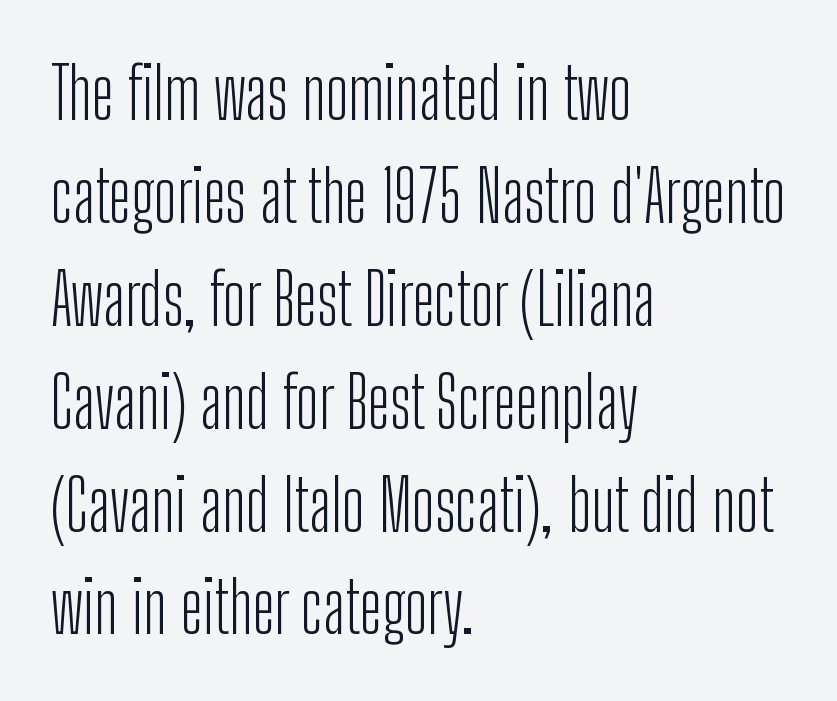
{"serif": "no", "italic": "no", "bold": "no", "weight": "light", "width": "condensed", "stroke_contrast": "low", "x_height": "medium", "monospaced": "no", "underline": "no", "align": "left", "line_spacing": "normal", "line_spacing_ratio": 1.47, "letter_spacing": "normal", "letter_spacing_em": 0.0, "glyph_px": 70}
